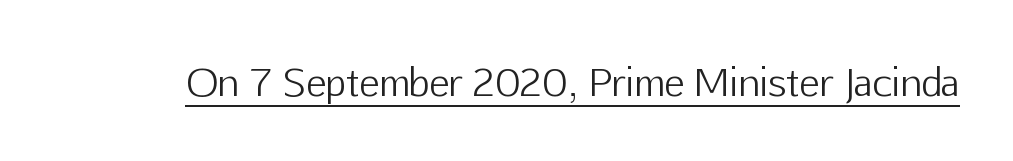
Q: Is the text bold? A: No.
Q: Is the text italic (slanted)? A: No, it is upright.
Q: Is the typeface a serif or a sans-serif typeface? A: Sans-serif.
Q: Is the text underlined? A: Yes.
Q: Is the spacing between letters normal or unusually wide? A: Normal.
Q: Width (condensed, normal, or wide)? A: Normal.
Q: Stroke contrast? A: Low.
Q: x-height? A: Medium.
Q: Monospaced? A: No.
